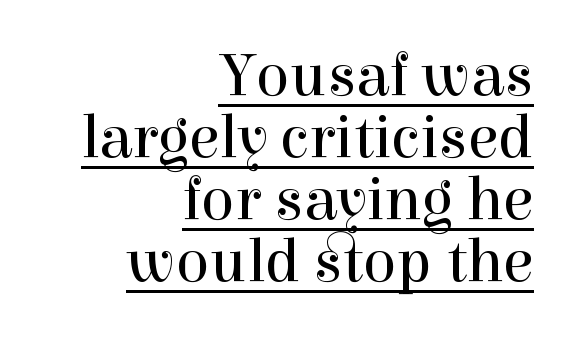
{"serif": "yes", "italic": "no", "bold": "no", "weight": "regular", "width": "normal", "x_height": "medium", "monospaced": "no", "underline": "yes", "align": "right", "line_spacing": "tight", "line_spacing_ratio": 1.0, "letter_spacing": "normal", "letter_spacing_em": 0.0, "glyph_px": 62}
